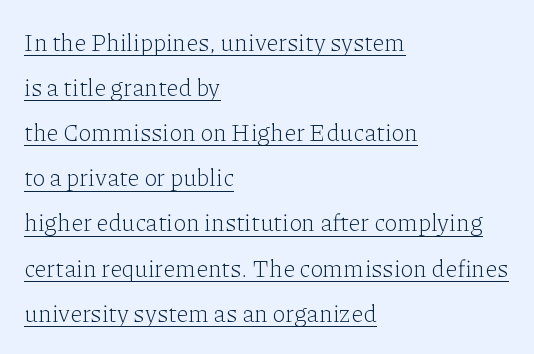
Q: Is the text bold? A: No.
Q: Is the text italic (slanted)? A: No, it is upright.
Q: Is the text underlined? A: Yes.
Q: How is the paragraph aligned? A: Left-aligned.
Q: Is the spacing between letters normal or unusually wide? A: Normal.
